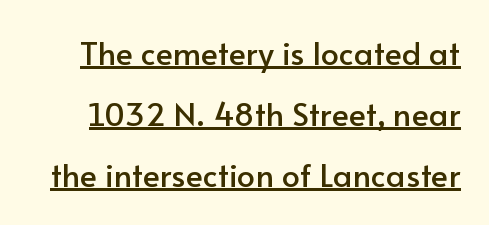
Q: Is the text italic (slanted)? A: No, it is upright.
Q: Is the typeface a serif or a sans-serif typeface? A: Sans-serif.
Q: Is the text underlined? A: Yes.
Q: Is the spacing between letters normal or unusually wide? A: Normal.
Q: Is the spacing between lines tight, normal or loose? A: Loose.
Q: Width (condensed, normal, or wide)? A: Normal.
Q: Stroke contrast? A: Low.
Q: x-height? A: Small.
Q: Monospaced? A: No.
